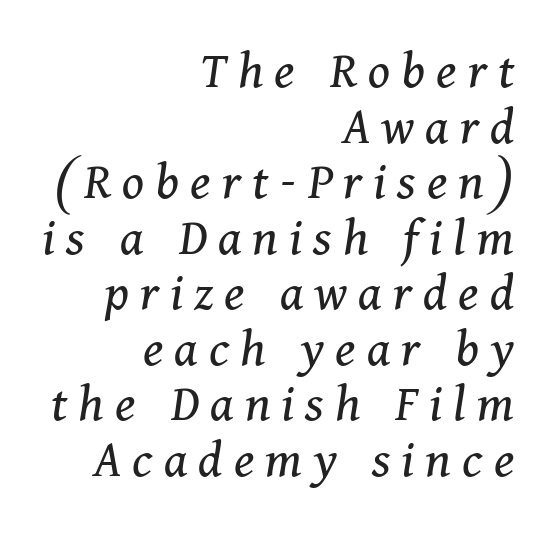
Words float on clear page, feet unadorned. Is this a fixed-width face? No — the glyphs have proportional, varying widths. Glyph-to-glyph distance is far greater than everyday printed text. A flush-right, rag-left setting is used for this passage.
